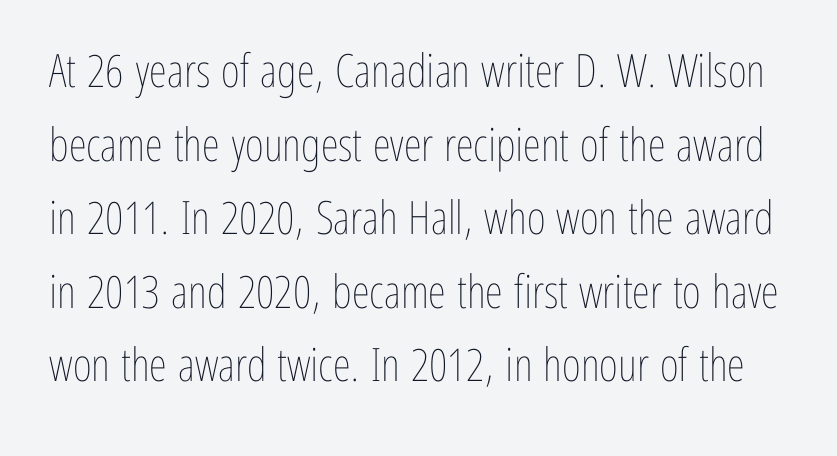
Summary of weight: not heavy and not bold. This block has exactly the height ordinary leading produces. Nope, not italic — everything's standing straight. Words appear dense and cohesive because spacing is normal. Honestly, there is no underline to notice here at all.
